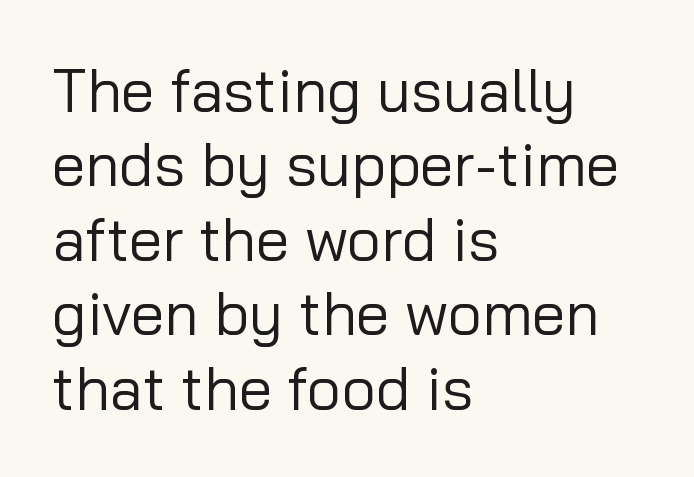
{"serif": "no", "italic": "no", "bold": "no", "weight": "regular", "width": "normal", "stroke_contrast": "low", "x_height": "medium", "monospaced": "no", "underline": "no", "align": "left", "line_spacing_ratio": 1.24, "letter_spacing": "normal", "letter_spacing_em": 0.0, "glyph_px": 60}
